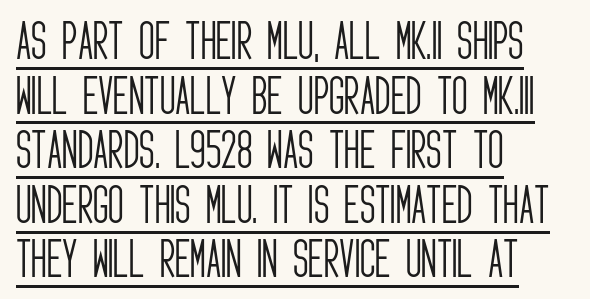
Q: Is the text bold? A: No.
Q: Is the text italic (slanted)? A: No, it is upright.
Q: Is the typeface a serif or a sans-serif typeface? A: Sans-serif.
Q: Is the text underlined? A: Yes.
Q: How is the paragraph aligned? A: Left-aligned.
Q: Is the spacing between letters normal or unusually wide? A: Normal.
Q: Is the spacing between lines tight, normal or loose? A: Normal.
Q: Width (condensed, normal, or wide)? A: Condensed.
Q: Stroke contrast? A: Low.
Q: x-height? A: Large.
Q: Monospaced? A: No.
